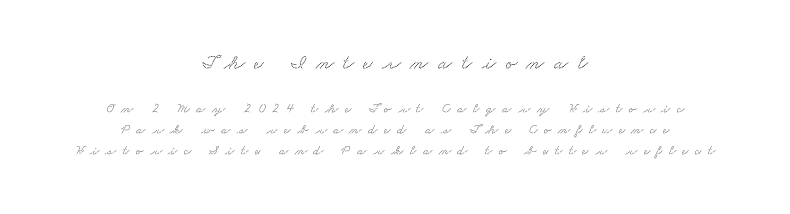
The tracking jumps out immediately: characters are airy and widely separated. Descender tails drop into unmarked territory. Centered paragraph, ragged on both sides. If you squint, the top block still reads clearly — it's the larger of the two.
